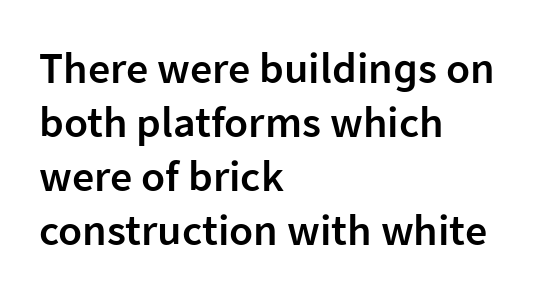
The image shows 44 px semibold sans-serif type, upright; set left-aligned, line spacing 1.23x, normal letter spacing, not underlined; low stroke contrast and a medium x-height.
